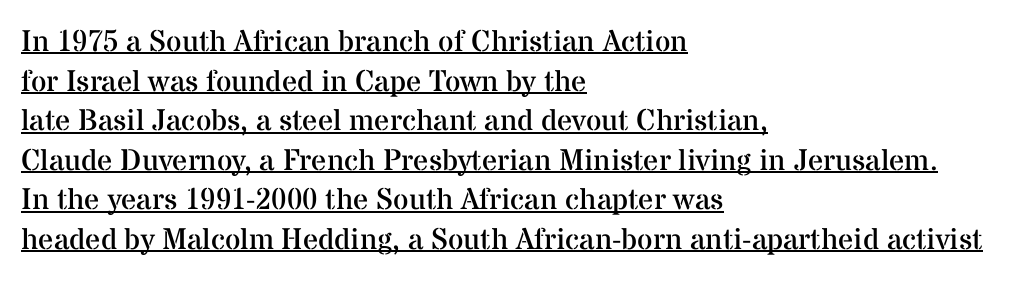
Q: Is the text bold? A: No.
Q: Is the text italic (slanted)? A: No, it is upright.
Q: Is the typeface a serif or a sans-serif typeface? A: Serif.
Q: Is the text underlined? A: Yes.
Q: How is the paragraph aligned? A: Left-aligned.
Q: Is the spacing between letters normal or unusually wide? A: Normal.
Q: Is the spacing between lines tight, normal or loose? A: Normal.
Q: Width (condensed, normal, or wide)? A: Normal.
Q: Stroke contrast? A: Medium.
Q: x-height? A: Medium.
Q: Monospaced? A: No.
